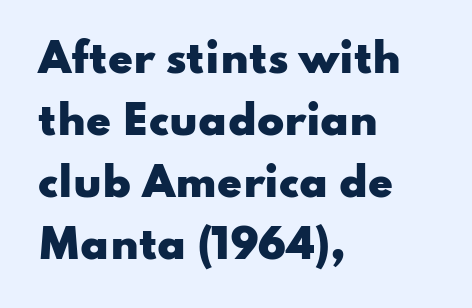
{"serif": "no", "italic": "no", "bold": "yes", "weight": "heavy", "width": "wide", "stroke_contrast": "low", "x_height": "small", "monospaced": "no", "underline": "no", "align": "left", "line_spacing": "normal", "line_spacing_ratio": 1.55, "letter_spacing": "normal", "letter_spacing_em": 0.0, "glyph_px": 40}
